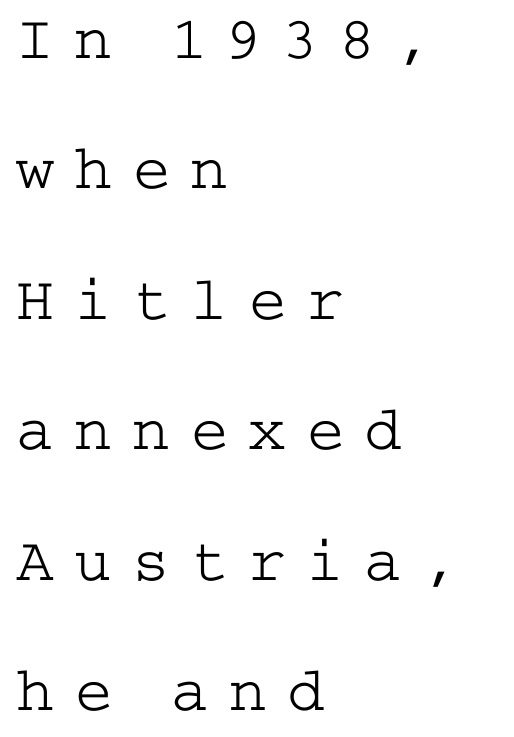
Q: Is the text bold? A: No.
Q: Is the text italic (slanted)? A: No, it is upright.
Q: Is the typeface a serif or a sans-serif typeface? A: Serif.
Q: Is the text underlined? A: No.
Q: How is the paragraph aligned? A: Left-aligned.
Q: Is the spacing between letters normal or unusually wide? A: Unusually wide.
Q: Is the spacing between lines tight, normal or loose? A: Loose.
Q: Width (condensed, normal, or wide)? A: Wide.
Q: Stroke contrast? A: Low.
Q: x-height? A: Medium.
